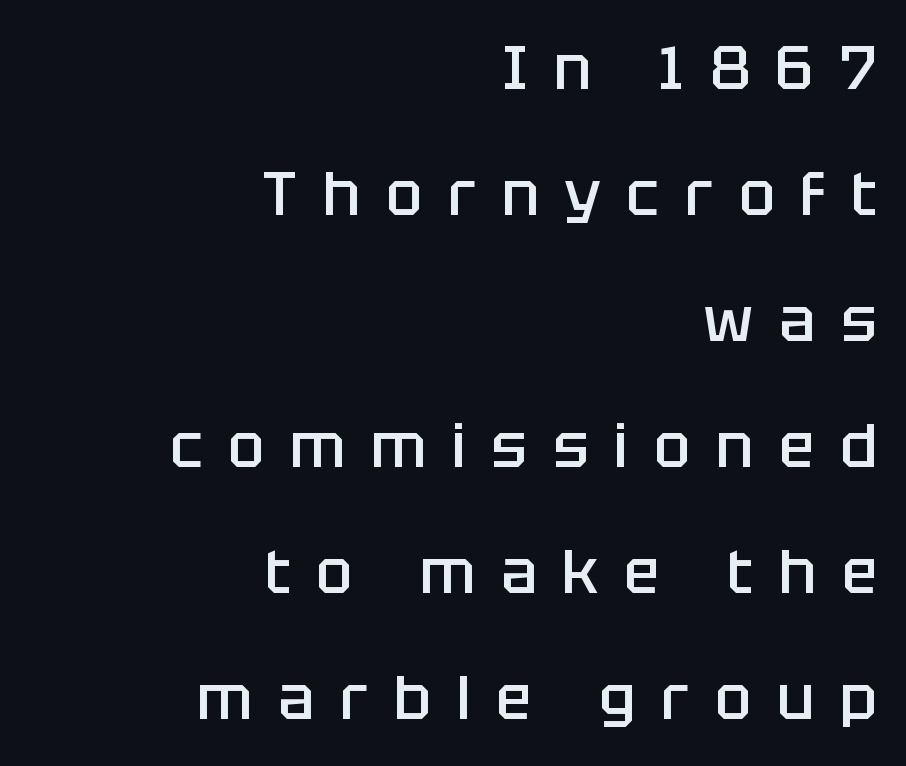
{"serif": "no", "italic": "no", "bold": "semi", "weight": "semibold", "width": "normal", "stroke_contrast": "low", "x_height": "large", "monospaced": "no", "underline": "no", "align": "right", "line_spacing": "loose", "line_spacing_ratio": 2.1, "letter_spacing": "wide", "letter_spacing_em": 0.43, "glyph_px": 60}
